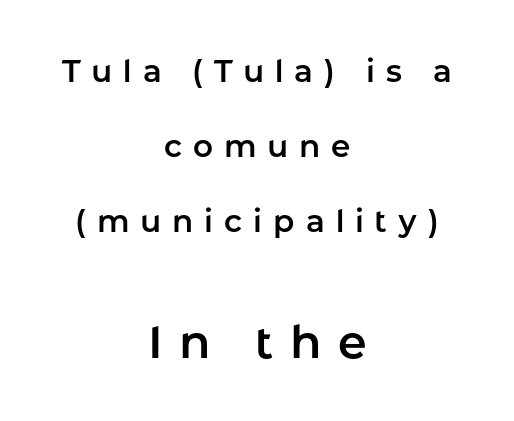
{"serif": "no", "italic": "no", "width": "normal", "stroke_contrast": "low", "x_height": "medium", "monospaced": "no", "underline": "no", "align": "center", "line_spacing": "loose", "line_spacing_ratio": 2.42, "letter_spacing": "wide", "letter_spacing_em": 0.36, "larger_block": "second", "size_ratio": 1.48, "glyph_px": 46}
